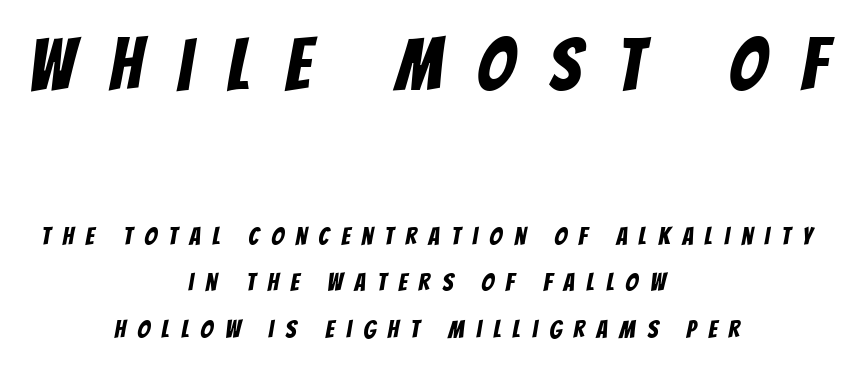
The image shows 74 px condensed sans-serif type; set centered, line spacing 1.86x, unusually wide letter spacing (+0.48 em), not underlined; the first (top) block is 2.96x larger; low stroke contrast and a large x-height.
